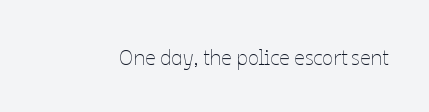
{"italic": "no", "bold": "no", "underline": "no", "letter_spacing": "normal", "letter_spacing_em": 0.0, "glyph_px": 21}
